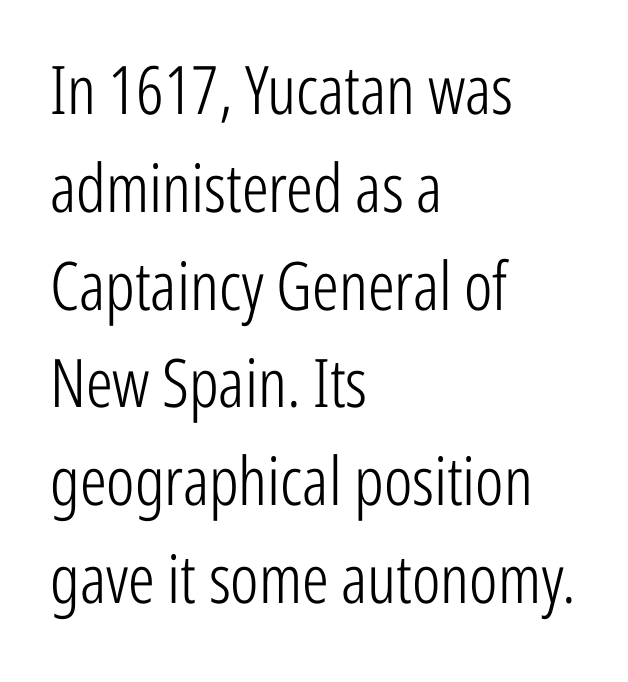
Examine the stroke ends and you'll find no serifs. Each letter keeps its own natural width here, so spacing adapts to shape. Weight class: somewhere from thin through regular. How are the letters spaced? Ordinarily, with no added tracking. Beneath every word, the page is bare.
